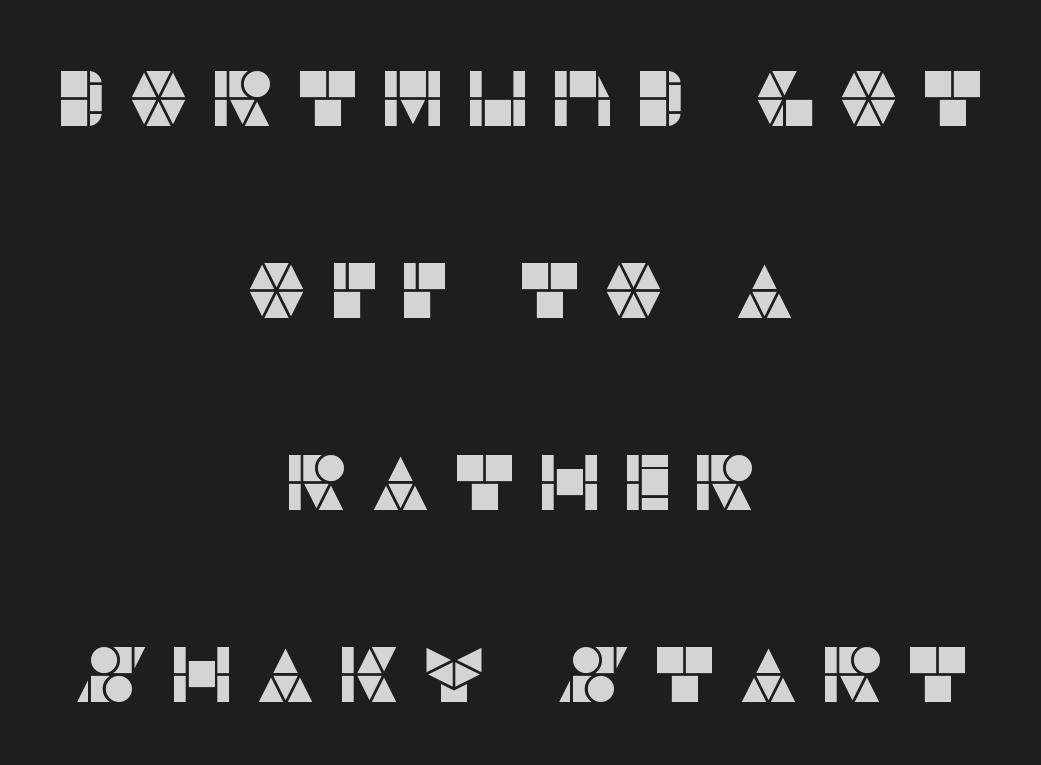
{"serif": "no", "italic": "no", "width": "normal", "stroke_contrast": "low", "x_height": "large", "monospaced": "no", "underline": "no", "align": "center", "line_spacing": "loose", "line_spacing_ratio": 2.43, "letter_spacing": "wide", "letter_spacing_em": 0.23, "glyph_px": 79}
